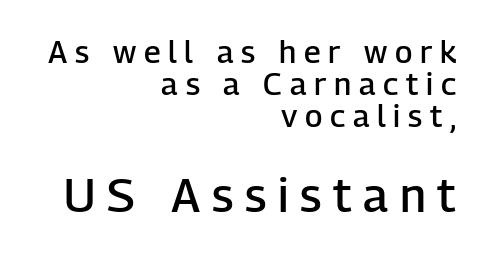
The image shows 47 px semibold sans-serif type, upright; set right-aligned, tight line spacing (1.04x), unusually wide letter spacing (+0.25 em), not underlined; the second (bottom) block is 1.52x larger; low stroke contrast and a medium x-height.
